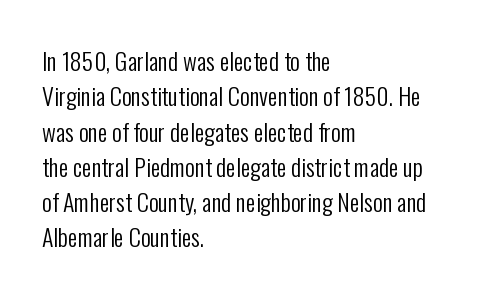
Q: Is the text bold? A: No.
Q: Is the text italic (slanted)? A: No, it is upright.
Q: Is the text underlined? A: No.
Q: How is the paragraph aligned? A: Left-aligned.
Q: Is the spacing between letters normal or unusually wide? A: Normal.
Q: Is the spacing between lines tight, normal or loose? A: Normal.
